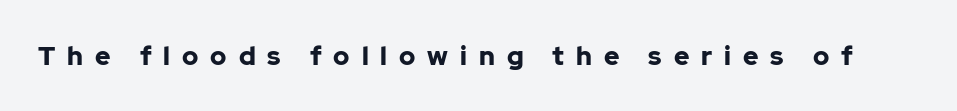
Q: Is the text bold? A: Yes.
Q: Is the text italic (slanted)? A: No, it is upright.
Q: Is the text underlined? A: No.
Q: Is the spacing between letters normal or unusually wide? A: Unusually wide.
